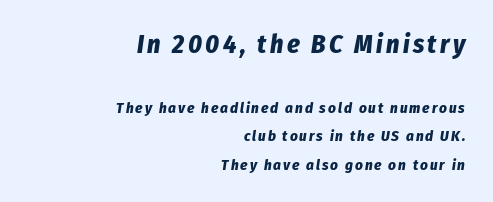
{"italic": "yes", "lean": "right", "slant_degrees": 8, "bold": "yes", "underline": "no", "align": "right", "line_spacing_ratio": 1.89, "larger_block": "first", "size_ratio": 1.73, "glyph_px": 26}
